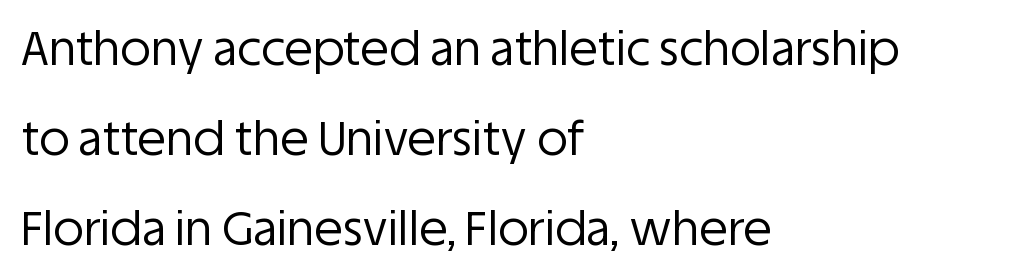
The image shows 47 px regular-weight sans-serif type, upright; set left-aligned, loose line spacing (1.92x), normal letter spacing, not underlined; low stroke contrast and a large x-height.
